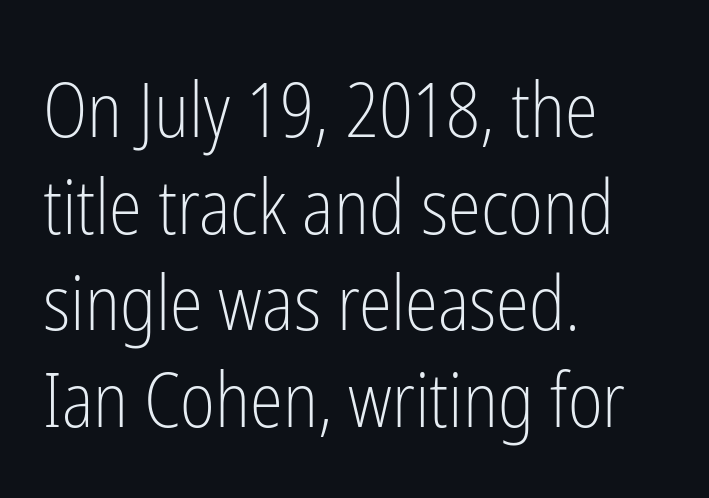
Q: Is the text bold? A: No.
Q: Is the text italic (slanted)? A: No, it is upright.
Q: Is the typeface a serif or a sans-serif typeface? A: Sans-serif.
Q: Is the text underlined? A: No.
Q: How is the paragraph aligned? A: Left-aligned.
Q: Is the spacing between letters normal or unusually wide? A: Normal.
Q: Is the spacing between lines tight, normal or loose? A: Normal.
Q: Width (condensed, normal, or wide)? A: Condensed.
Q: Stroke contrast? A: Low.
Q: x-height? A: Medium.
Q: Monospaced? A: No.
